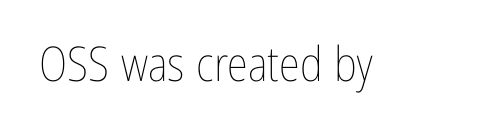
The image shows 48 px thin, condensed type, upright; set normal letter spacing, not underlined; low stroke contrast and a medium x-height.
